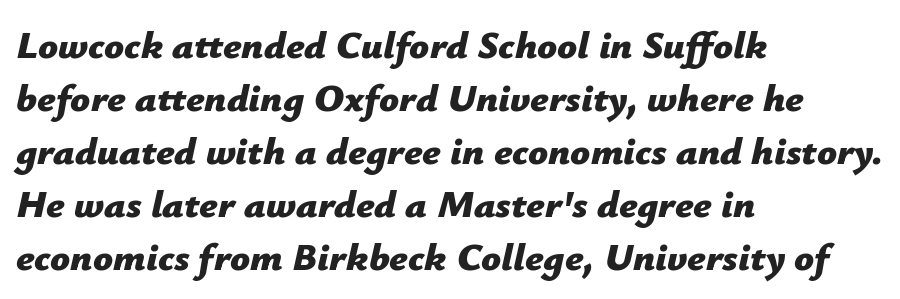
Q: Is the text bold? A: Yes.
Q: Is the text italic (slanted)? A: Yes, it leans right by about 12 degrees.
Q: Is the text underlined? A: No.
Q: How is the paragraph aligned? A: Left-aligned.
Q: Is the spacing between letters normal or unusually wide? A: Normal.
Q: Is the spacing between lines tight, normal or loose? A: Normal.
Q: Width (condensed, normal, or wide)? A: Normal.
Q: Stroke contrast? A: Low.
Q: x-height? A: Medium.
Q: Monospaced? A: No.
